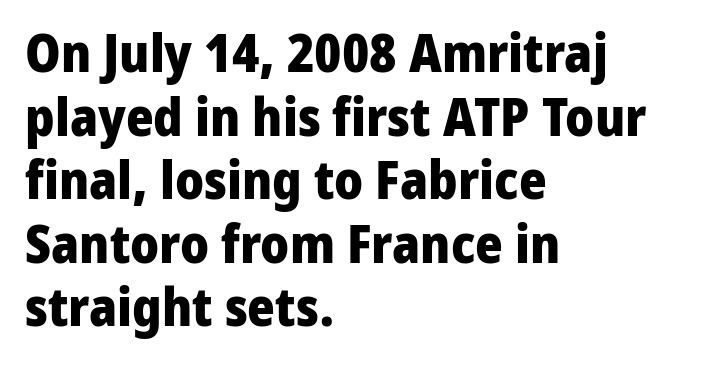
The image shows 53 px heavy sans-serif type, upright; set left-aligned, line spacing 1.2x, normal letter spacing, not underlined; low stroke contrast and a medium x-height.
